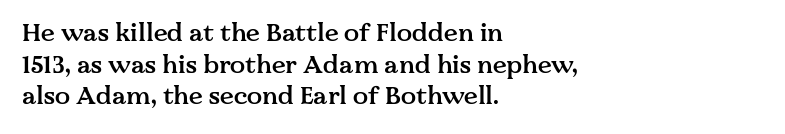
The image shows 25 px text type, upright; set left-aligned, normal line spacing (1.27x), normal letter spacing, not underlined.
